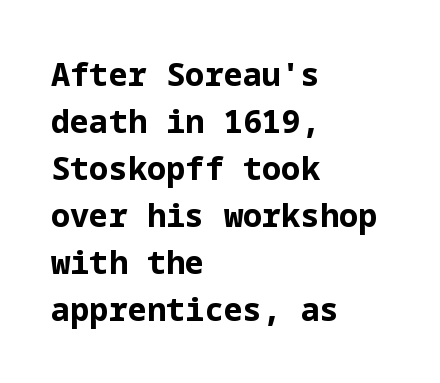
The image shows 32 px bold sans-serif type, upright; set left-aligned, normal line spacing (1.47x), normal letter spacing, not underlined; low stroke contrast and a medium x-height.
